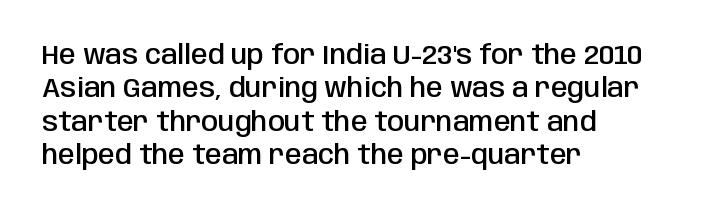
The image shows 27 px text type, upright; set left-aligned, line spacing 1.24x, normal letter spacing, not underlined.
